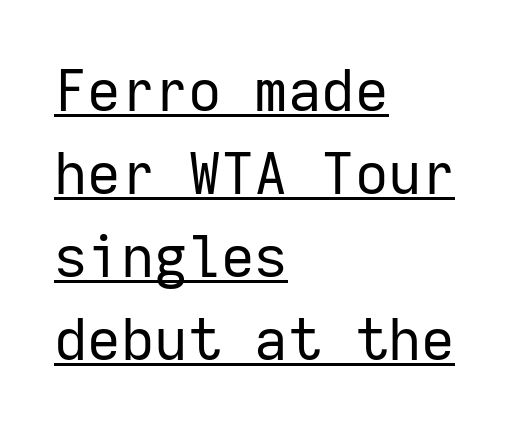
{"serif": "no", "italic": "no", "bold": "no", "weight": "regular", "width": "normal", "stroke_contrast": "low", "x_height": "medium", "monospaced": "yes", "underline": "yes", "align": "left", "line_spacing": "normal", "line_spacing_ratio": 1.43, "letter_spacing": "normal", "letter_spacing_em": 0.0, "glyph_px": 58}
